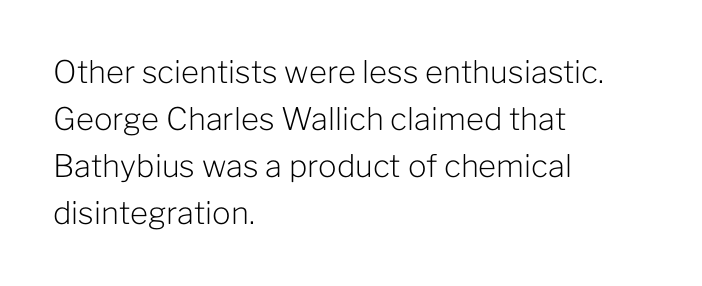
Q: Is the text bold? A: No.
Q: Is the text italic (slanted)? A: No, it is upright.
Q: Is the typeface a serif or a sans-serif typeface? A: Sans-serif.
Q: Is the text underlined? A: No.
Q: How is the paragraph aligned? A: Left-aligned.
Q: Is the spacing between letters normal or unusually wide? A: Normal.
Q: Is the spacing between lines tight, normal or loose? A: Normal.
Q: Width (condensed, normal, or wide)? A: Normal.
Q: Stroke contrast? A: Low.
Q: x-height? A: Medium.
Q: Monospaced? A: No.
